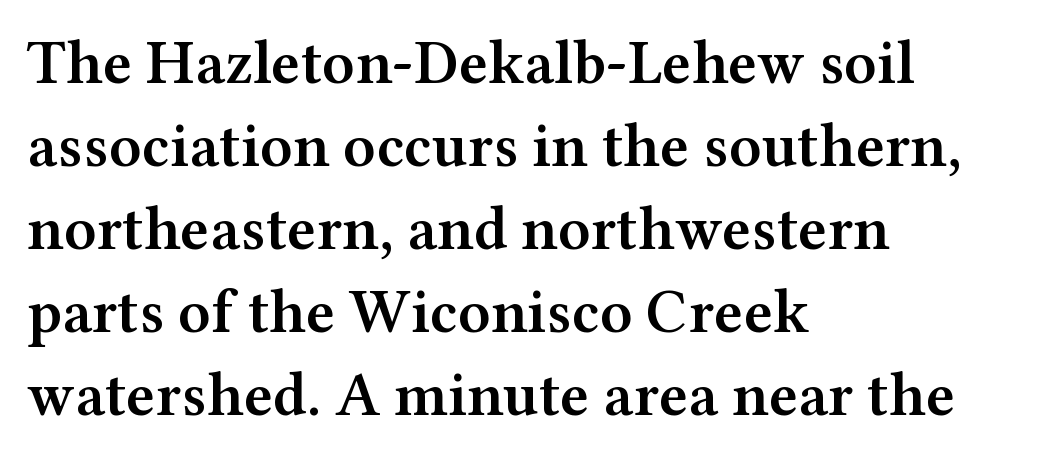
Q: Is the text bold? A: Semi-bold.
Q: Is the text italic (slanted)? A: No, it is upright.
Q: Is the typeface a serif or a sans-serif typeface? A: Serif.
Q: Is the text underlined? A: No.
Q: How is the paragraph aligned? A: Left-aligned.
Q: Is the spacing between letters normal or unusually wide? A: Normal.
Q: Is the spacing between lines tight, normal or loose? A: Normal.
Q: Width (condensed, normal, or wide)? A: Wide.
Q: Stroke contrast? A: Medium.
Q: x-height? A: Medium.
Q: Monospaced? A: No.
